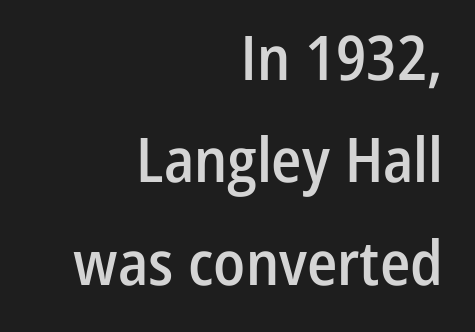
{"serif": "no", "italic": "no", "bold": "semi", "weight": "semibold", "width": "condensed", "stroke_contrast": "low", "x_height": "medium", "monospaced": "no", "underline": "no", "align": "right", "line_spacing": "normal", "line_spacing_ratio": 1.65, "letter_spacing": "normal", "letter_spacing_em": 0.0, "glyph_px": 62}
